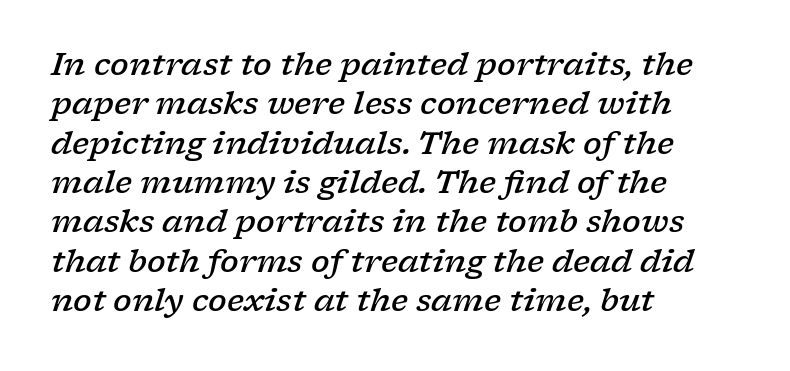
This sample keeps an unexceptional amount of space between lines. The gap between lines stays unmarked. A semibold gives these letters moderate extra thickness, short of bold. Letterform terminals end in serifs throughout the passage. Character widths vary here, with narrow letters taking less room than wide ones.
